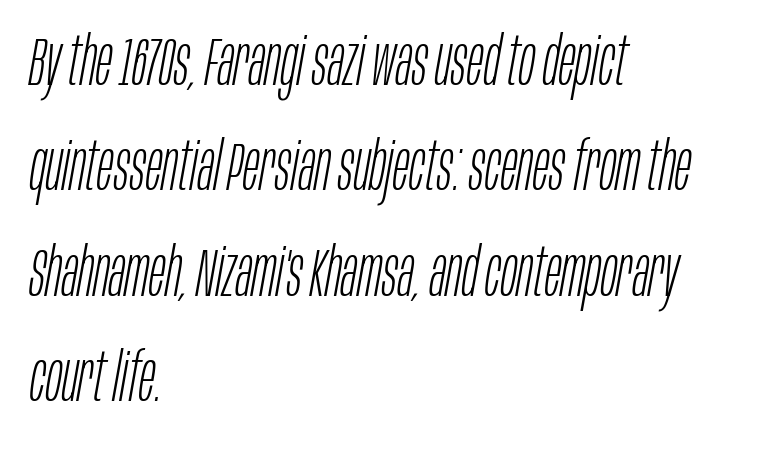
The face used here is rendered with its standard letterfit. Think of a printed novel: that variable character pitch is what you see here. Horizontal alignment here is leftward, the default for most running prose. The string is rendered with underlining switched off. Horizontal bands of white between lines are of average thickness. Summary of weight: not heavy and not bold.
